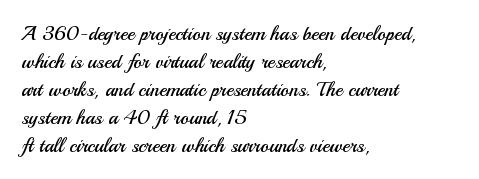
Q: Is the text bold? A: No.
Q: Is the text italic (slanted)? A: Yes.
Q: Is the text underlined? A: No.
Q: How is the paragraph aligned? A: Left-aligned.
Q: Is the spacing between letters normal or unusually wide? A: Normal.
Q: Is the spacing between lines tight, normal or loose? A: Normal.
